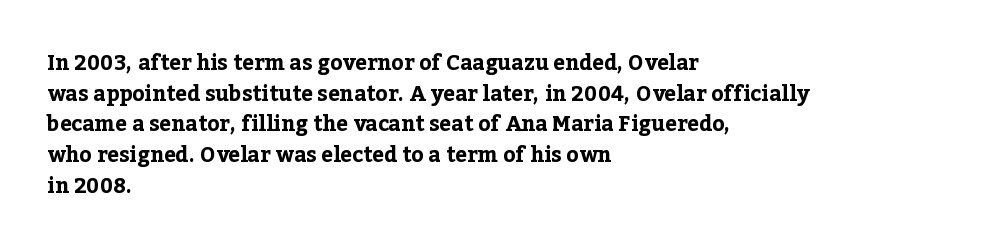
Q: Is the text bold? A: Yes.
Q: Is the text italic (slanted)? A: No, it is upright.
Q: Is the text underlined? A: No.
Q: How is the paragraph aligned? A: Left-aligned.
Q: Is the spacing between letters normal or unusually wide? A: Normal.
Q: Is the spacing between lines tight, normal or loose? A: Normal.
